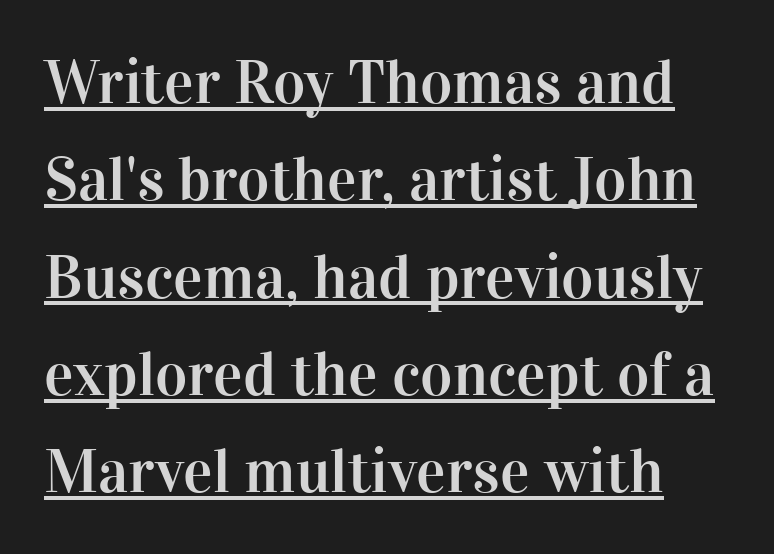
{"serif": "yes", "italic": "no", "width": "normal", "stroke_contrast": "high", "x_height": "medium", "monospaced": "no", "underline": "yes", "line_spacing": "normal", "line_spacing_ratio": 1.57, "letter_spacing": "normal", "letter_spacing_em": 0.0, "glyph_px": 62}
